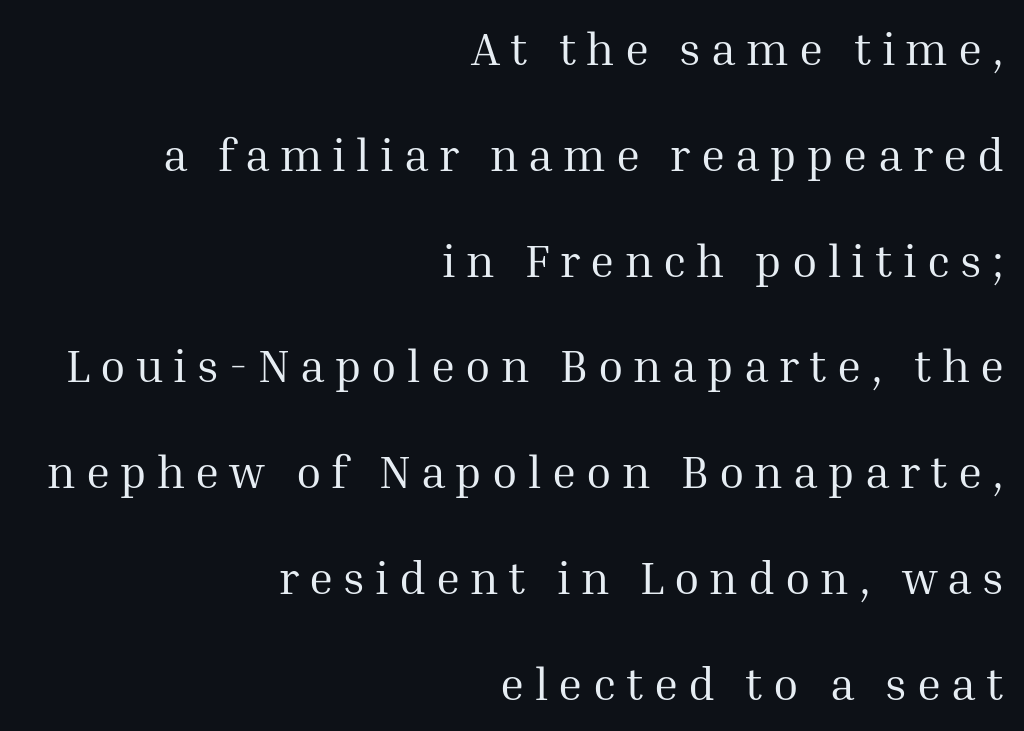
The letters stand upright; this is a roman face. Short and long lines alike share a common ending point at right. The face used here is rendered with a markedly widened letterfit. Stems and bowls with no extra thickness — not bold. Lines of text with bare space underneath. Vertically, the passage feels expansive, rows floating well apart.
